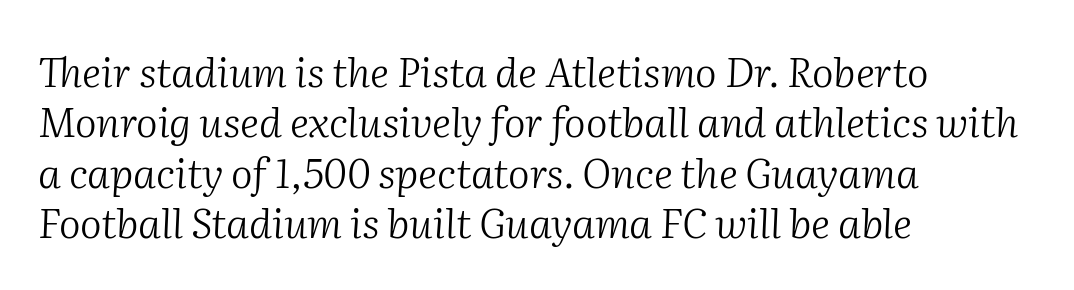
{"serif": "yes", "italic": "yes", "lean": "right", "slant_degrees": 2, "bold": "no", "weight": "light", "width": "normal", "stroke_contrast": "medium", "x_height": "medium", "monospaced": "no", "underline": "no", "align": "left", "line_spacing_ratio": 1.23, "letter_spacing": "normal", "letter_spacing_em": 0.0, "glyph_px": 41}
